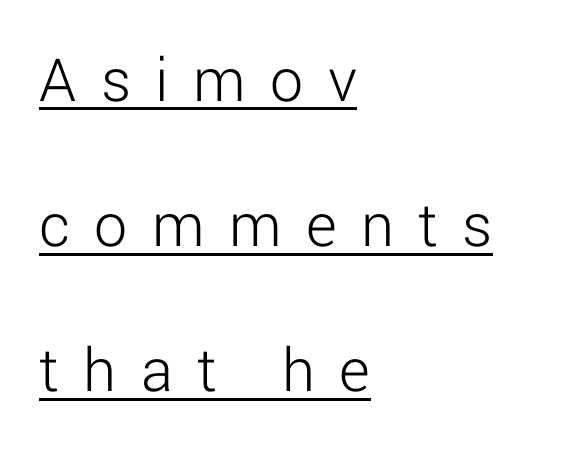
{"serif": "no", "italic": "no", "bold": "no", "weight": "light", "width": "normal", "stroke_contrast": "low", "x_height": "medium", "monospaced": "no", "underline": "yes", "align": "left", "line_spacing": "loose", "line_spacing_ratio": 2.2, "letter_spacing": "wide", "letter_spacing_em": 0.37, "glyph_px": 66}
